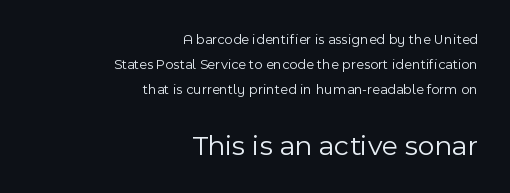
The image shows 29 px light sans-serif type, upright; set right-aligned, line spacing 1.8x, normal letter spacing, not underlined; the second (bottom) block is 2.07x larger; a medium x-height.
